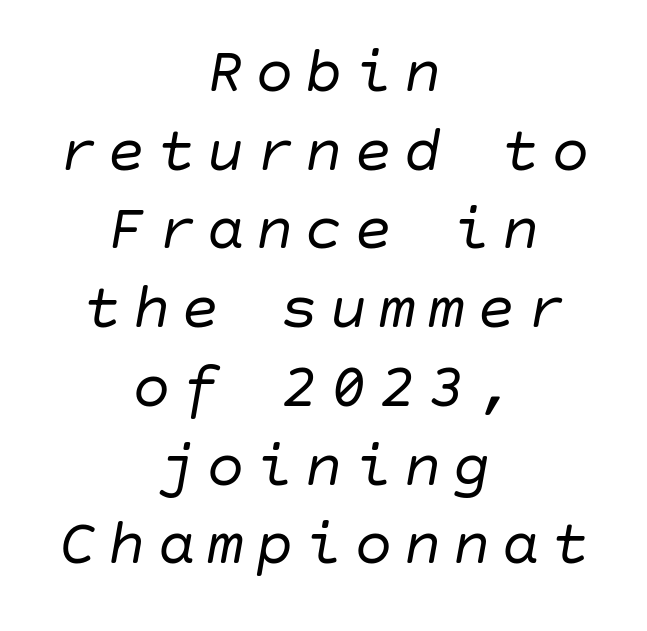
{"italic": "yes", "lean": "right", "slant_degrees": 10, "bold": "no", "weight": "regular", "width": "normal", "stroke_contrast": "low", "x_height": "large", "underline": "no", "align": "center", "line_spacing_ratio": 1.23, "glyph_px": 64}
